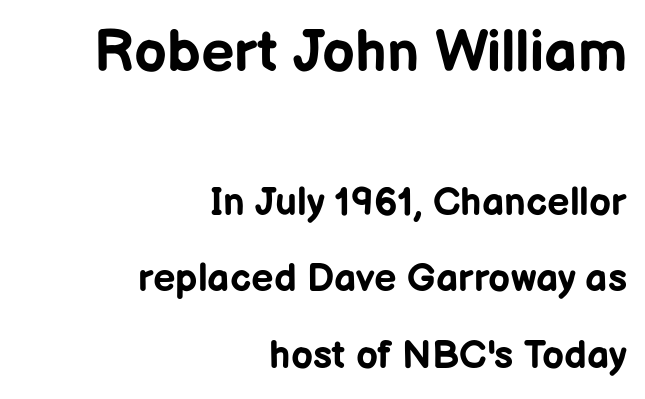
{"serif": "no", "italic": "no", "bold": "yes", "weight": "bold", "width": "normal", "stroke_contrast": "low", "x_height": "medium", "monospaced": "no", "underline": "no", "align": "right", "line_spacing": "loose", "line_spacing_ratio": 1.97, "letter_spacing": "normal", "letter_spacing_em": 0.0, "larger_block": "first", "size_ratio": 1.49, "glyph_px": 58}
